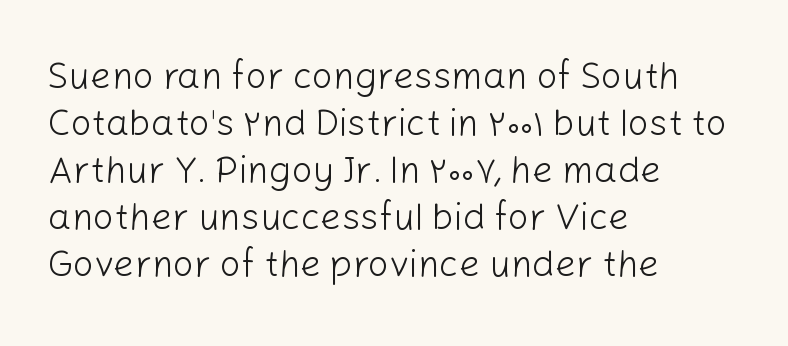
The image shows 37 px light sans-serif type, upright; set left-aligned, normal line spacing (1.27x), normal letter spacing, not underlined; low stroke contrast and a medium x-height.
